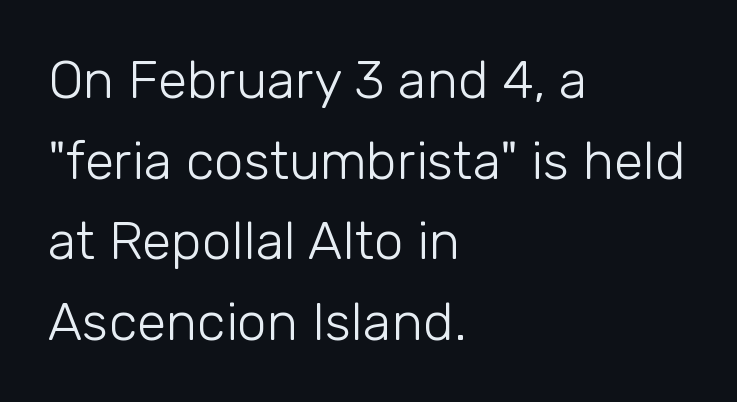
This is sans-serif lettering, the kind often seen on screens and signage. Each new line begins a customary step beneath the previous one. Is this a fixed-width face? No — the glyphs have proportional, varying widths. Each stroke keeps to a modest, everyday thickness or less. You can tell it's not italic because the verticals are truly vertical. Where is the straight margin? On the left.
